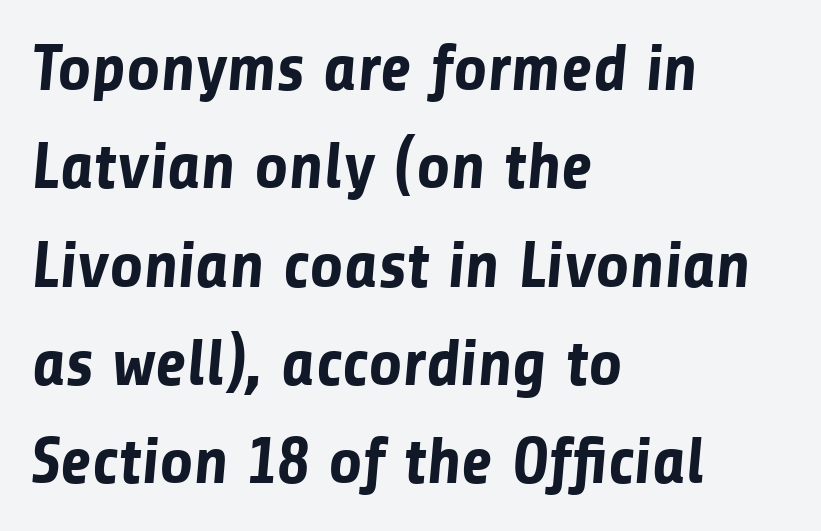
Q: Is the text bold? A: Yes.
Q: Is the typeface a serif or a sans-serif typeface? A: Sans-serif.
Q: Is the text underlined? A: No.
Q: How is the paragraph aligned? A: Left-aligned.
Q: Is the spacing between letters normal or unusually wide? A: Normal.
Q: Is the spacing between lines tight, normal or loose? A: Normal.
Q: Width (condensed, normal, or wide)? A: Normal.
Q: Stroke contrast? A: Low.
Q: x-height? A: Medium.
Q: Monospaced? A: No.
